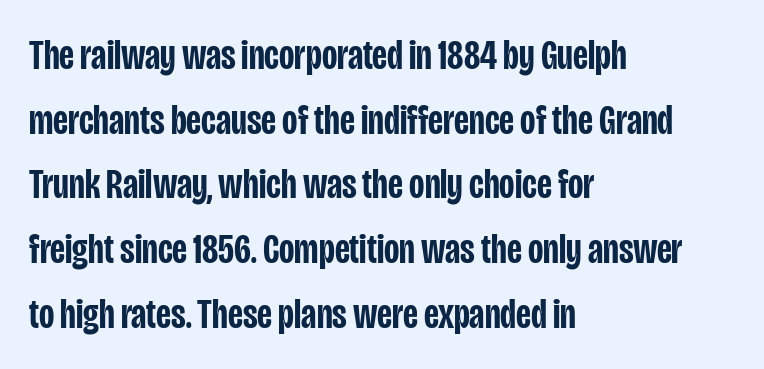
{"serif": "no", "italic": "no", "bold": "semi", "weight": "semibold", "width": "condensed", "stroke_contrast": "low", "x_height": "large", "monospaced": "no", "underline": "no", "align": "left", "line_spacing": "normal", "line_spacing_ratio": 1.54, "letter_spacing": "normal", "letter_spacing_em": 0.0, "glyph_px": 42}
